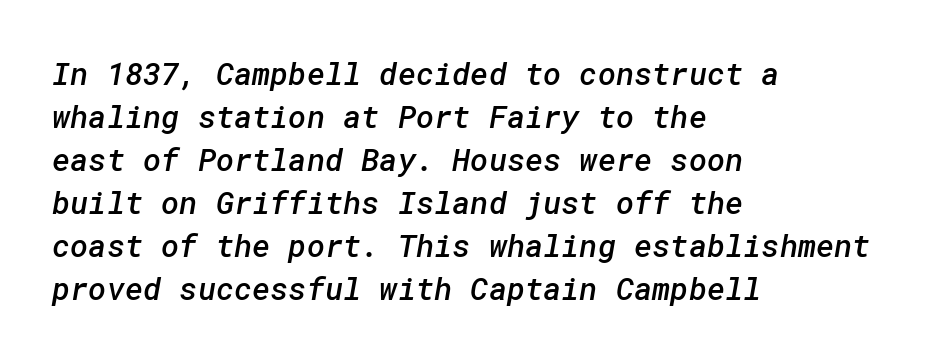
The image shows 31 px semibold sans-serif type; set left-aligned, normal line spacing (1.39x), normal letter spacing, not underlined; low stroke contrast and a medium x-height.
